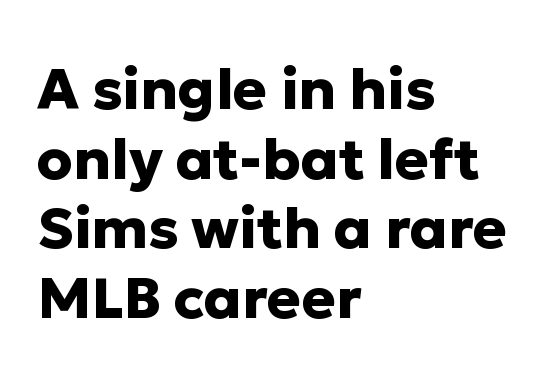
The image shows 57 px heavy sans-serif type, upright; set left-aligned, line spacing 1.22x, normal letter spacing, not underlined; low stroke contrast and a medium x-height.
